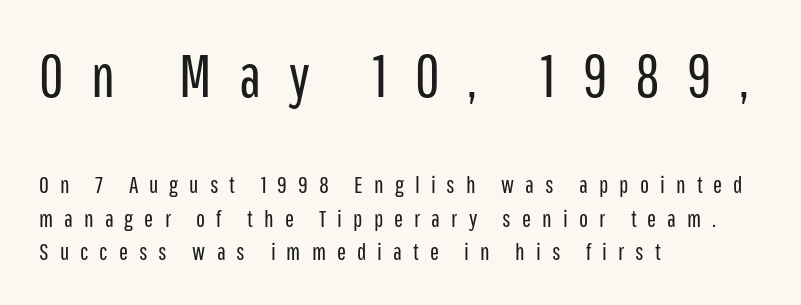
The image shows 60 px regular-weight, condensed sans-serif type, upright; set left-aligned, normal line spacing (1.39x), unusually wide letter spacing (+0.46 em), not underlined; the first (top) block is 2.5x larger; low stroke contrast and a medium x-height.
